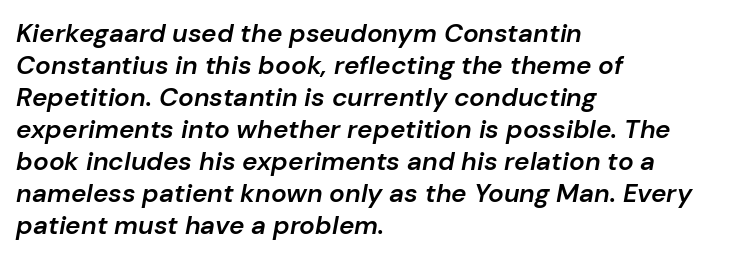
{"italic": "yes", "lean": "right", "slant_degrees": 10, "bold": "semi", "underline": "no", "align": "left", "line_spacing_ratio": 1.23, "letter_spacing": "normal", "letter_spacing_em": 0.0, "glyph_px": 26}
